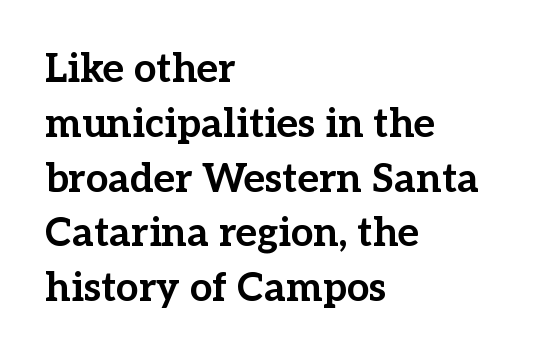
The passage shown stacks its lines at a standard gap. The ragged edge is on the right, which tells us the setting is flush left. Characters remain perfectly vertical along every line. The letters sit at their default tracking, neither squeezed nor spread. Spacing verdict: proportional, widths tailored to each character.
